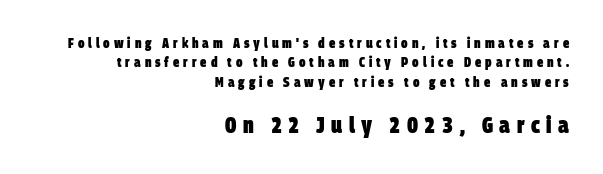
{"bold": "yes", "underline": "no", "align": "right", "line_spacing": "normal", "line_spacing_ratio": 1.38, "letter_spacing": "wide", "letter_spacing_em": 0.28, "larger_block": "second", "size_ratio": 1.64, "glyph_px": 23}
